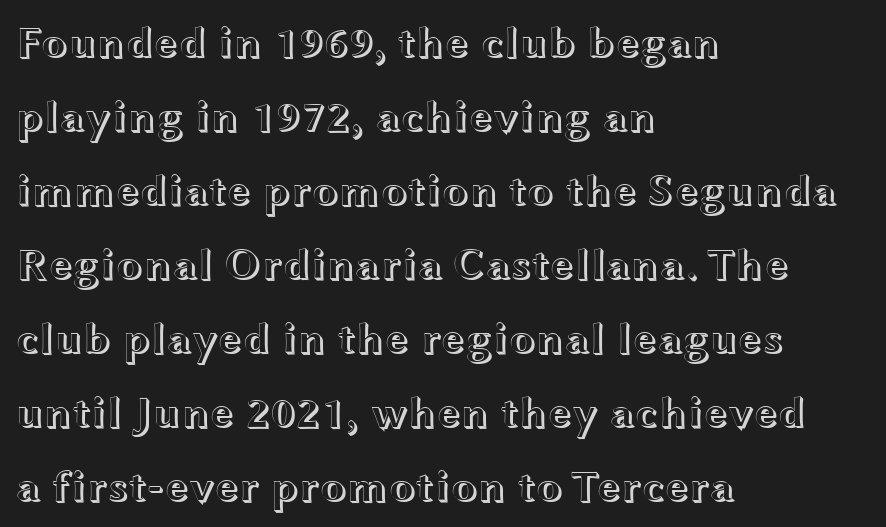
{"italic": "no", "width": "wide", "x_height": "medium", "monospaced": "no", "underline": "no", "align": "left", "line_spacing": "normal", "line_spacing_ratio": 1.68, "letter_spacing": "normal", "letter_spacing_em": 0.0, "glyph_px": 44}
